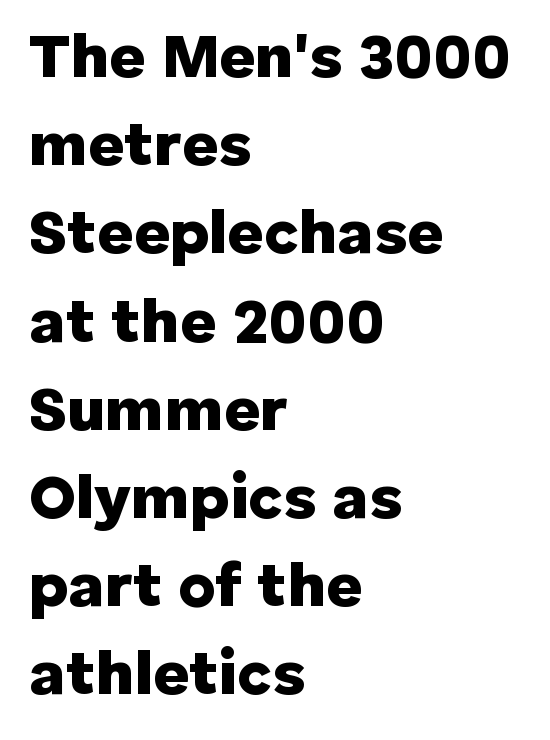
Q: Is the text bold? A: Yes.
Q: Is the text italic (slanted)? A: No, it is upright.
Q: Is the typeface a serif or a sans-serif typeface? A: Sans-serif.
Q: Is the text underlined? A: No.
Q: How is the paragraph aligned? A: Left-aligned.
Q: Is the spacing between letters normal or unusually wide? A: Normal.
Q: Is the spacing between lines tight, normal or loose? A: Normal.
Q: Width (condensed, normal, or wide)? A: Normal.
Q: Stroke contrast? A: Low.
Q: x-height? A: Medium.
Q: Monospaced? A: No.
